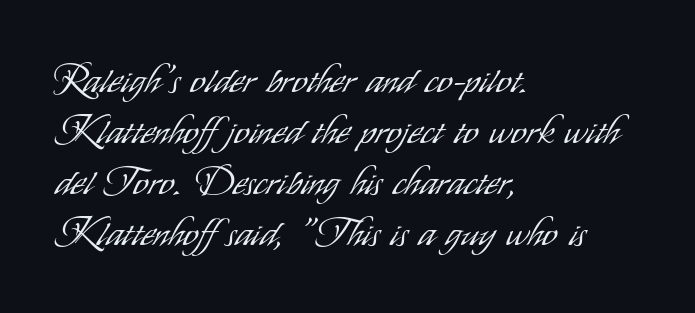
The designer went with a sans here, leaving each stem footless. Inter-character spacing is left at the font's built-in metrics. The characters are drawn with everyday or finer stroke widths. The words here are not underlined.
